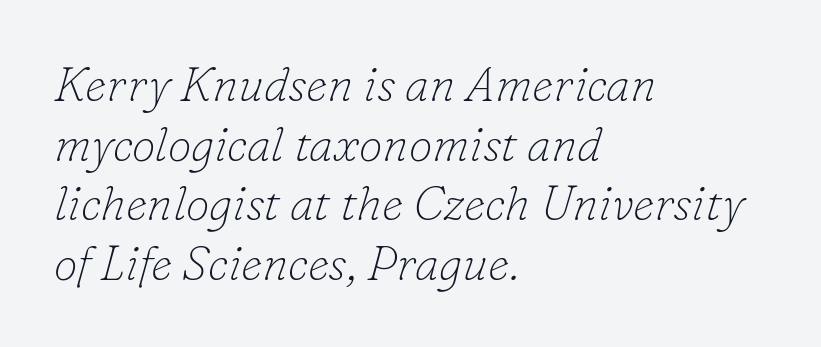
Q: Is the text bold? A: No.
Q: Is the text italic (slanted)? A: Yes, it leans right by about 16 degrees.
Q: Is the typeface a serif or a sans-serif typeface? A: Serif.
Q: Is the text underlined? A: No.
Q: How is the paragraph aligned? A: Left-aligned.
Q: Is the spacing between letters normal or unusually wide? A: Normal.
Q: Width (condensed, normal, or wide)? A: Normal.
Q: Stroke contrast? A: Low.
Q: x-height? A: Small.
Q: Monospaced? A: No.
